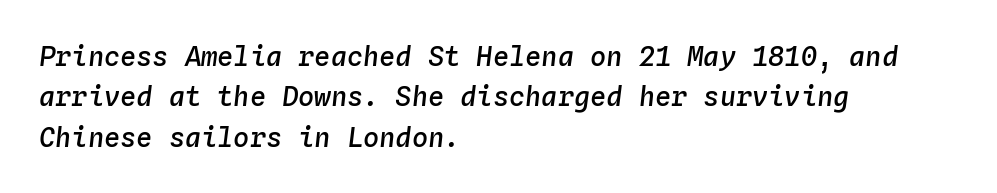
{"italic": "yes", "lean": "right", "slant_degrees": 4, "bold": "semi", "underline": "no", "align": "left", "line_spacing": "normal", "line_spacing_ratio": 1.5, "letter_spacing": "normal", "letter_spacing_em": 0.0, "glyph_px": 27}
